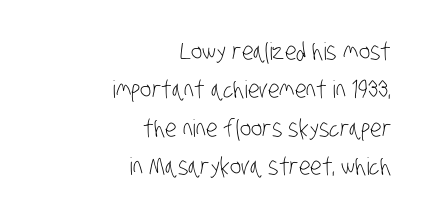
Q: Is the text bold? A: No.
Q: Is the text underlined? A: No.
Q: How is the paragraph aligned? A: Right-aligned.
Q: Is the spacing between letters normal or unusually wide? A: Normal.
Q: Is the spacing between lines tight, normal or loose? A: Normal.
